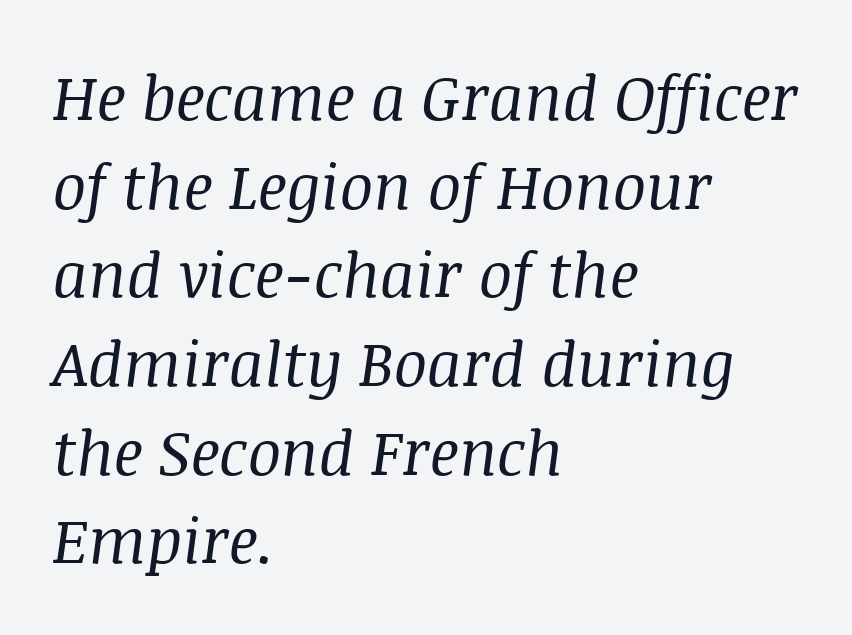
The image shows 62 px regular-weight serif type, italic (leaning right); set left-aligned, normal line spacing (1.43x), normal letter spacing, not underlined; medium stroke contrast and a large x-height.
